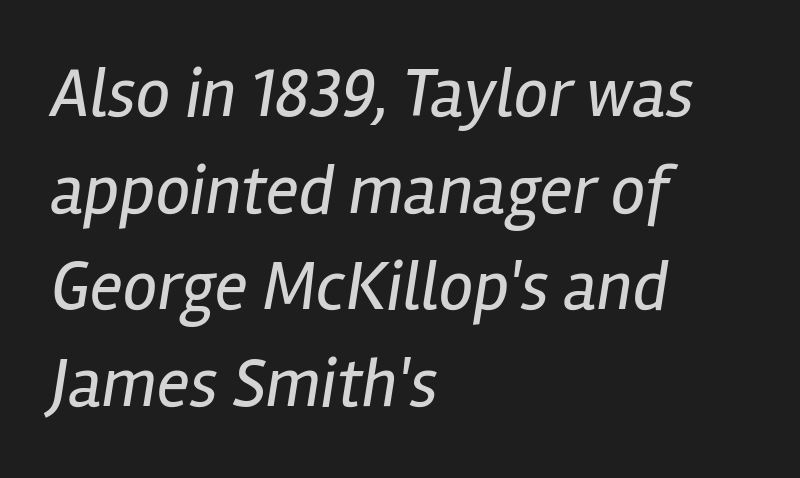
The image shows 69 px regular-weight, condensed type, italic (leaning right); set left-aligned, normal line spacing (1.4x), normal letter spacing, not underlined; low stroke contrast and a medium x-height.
